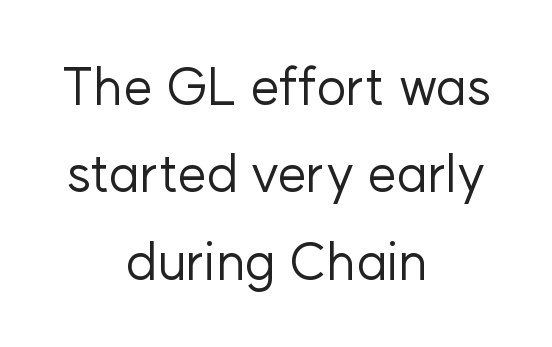
Q: Is the text bold? A: No.
Q: Is the text italic (slanted)? A: No, it is upright.
Q: Is the typeface a serif or a sans-serif typeface? A: Sans-serif.
Q: Is the text underlined? A: No.
Q: How is the paragraph aligned? A: Centered.
Q: Is the spacing between letters normal or unusually wide? A: Normal.
Q: Is the spacing between lines tight, normal or loose? A: Normal.
Q: Width (condensed, normal, or wide)? A: Normal.
Q: Stroke contrast? A: Low.
Q: x-height? A: Medium.
Q: Monospaced? A: No.
